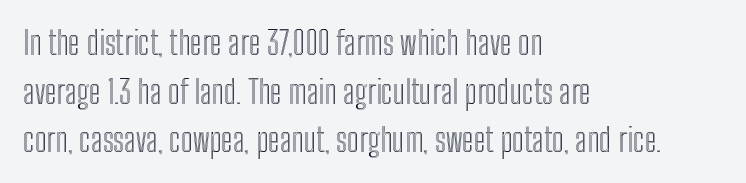
The image shows 32 px condensed type, upright; set left-aligned, normal line spacing (1.52x), normal letter spacing, not underlined; a medium x-height.
